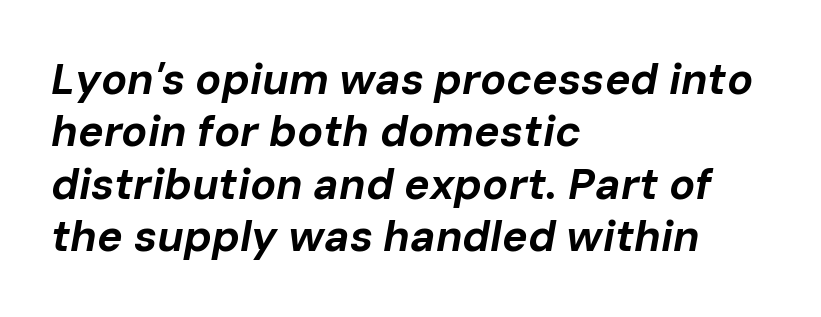
Q: Is the text bold? A: Yes.
Q: Is the text italic (slanted)? A: Yes, it leans right by about 10 degrees.
Q: Is the text underlined? A: No.
Q: How is the paragraph aligned? A: Left-aligned.
Q: Is the spacing between letters normal or unusually wide? A: Normal.
Q: Width (condensed, normal, or wide)? A: Normal.
Q: Stroke contrast? A: Low.
Q: x-height? A: Medium.
Q: Monospaced? A: No.
